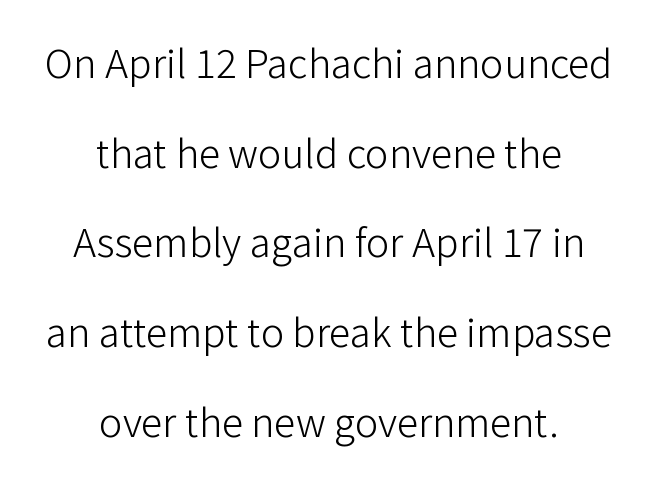
The image shows 39 px light sans-serif type, upright; set centered, loose line spacing (2.3x), normal letter spacing, not underlined; low stroke contrast and a medium x-height.
